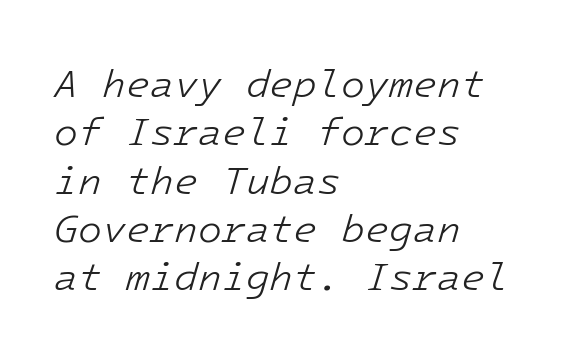
Q: Is the text bold? A: No.
Q: Is the text italic (slanted)? A: Yes, it leans right by about 16 degrees.
Q: Is the text underlined? A: No.
Q: How is the paragraph aligned? A: Left-aligned.
Q: Is the spacing between letters normal or unusually wide? A: Normal.
Q: Width (condensed, normal, or wide)? A: Normal.
Q: Stroke contrast? A: Low.
Q: x-height? A: Medium.
